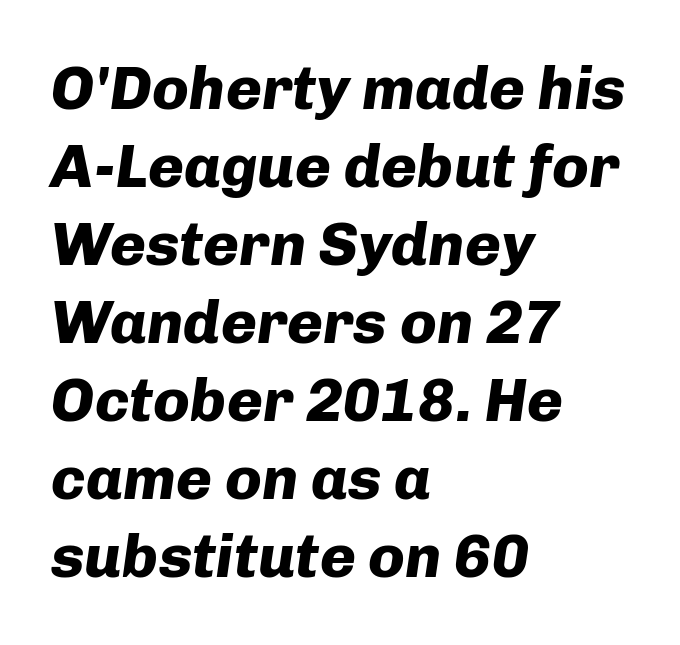
The image shows 61 px heavy type, italic (leaning right); set left-aligned, normal line spacing (1.28x), normal letter spacing, not underlined; low stroke contrast and a medium x-height.
